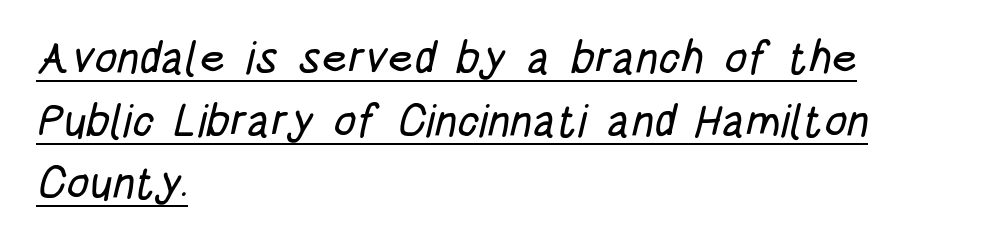
Nothing unusual about the tracking: characters are spaced as the font intends. Character widths vary here, with narrow letters taking less room than wide ones. Line spacing here is normal. Underline: present.
